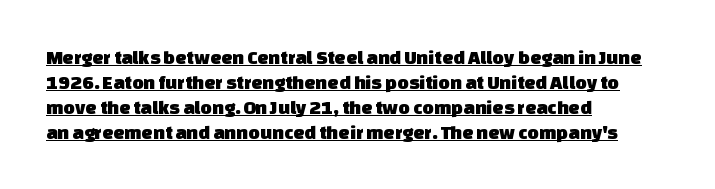
This rendering features underlined lettering. Rows of type keep a routine distance in the vertical direction. Students, note that the glyphs here touch the page at normal intervals. The setting favours the left margin, as ordinary paragraphs usually do.
